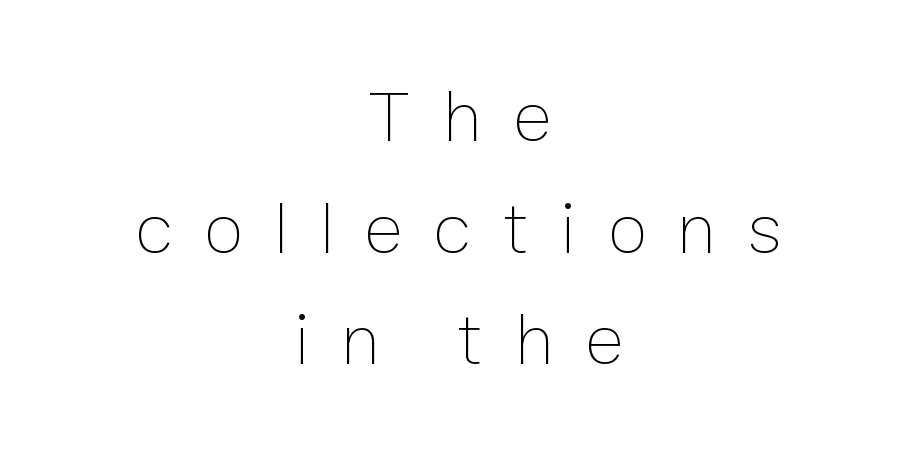
In terms of letterspacing, this is a distinctly airy, spread setting. On a weight scale, this lands at 450 or below. Teacher's note: observe the equal gaps on both sides — that is centered alignment. When letters stand straight like this, we call the style roman or upright. Does the leading feel generous? No, just average. The passage shown is typed in a proportional face where columns would drift.
